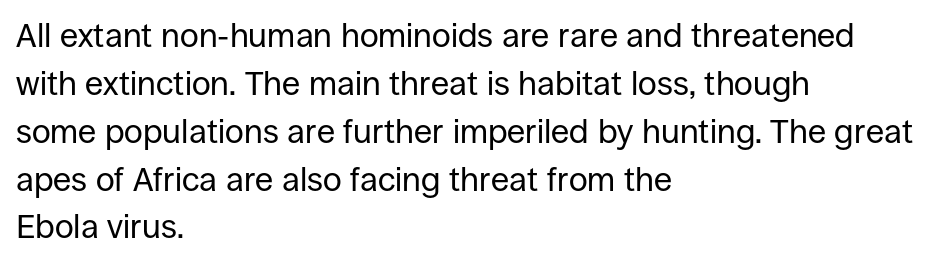
{"serif": "no", "italic": "no", "bold": "no", "weight": "regular", "width": "normal", "stroke_contrast": "low", "x_height": "large", "monospaced": "no", "underline": "no", "align": "left", "line_spacing": "normal", "line_spacing_ratio": 1.45, "letter_spacing": "normal", "letter_spacing_em": 0.0, "glyph_px": 33}
